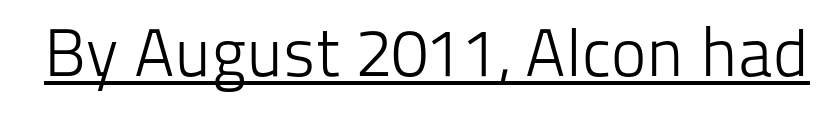
The image shows 67 px light sans-serif type, upright; set normal letter spacing, underlined; low stroke contrast and a medium x-height.
